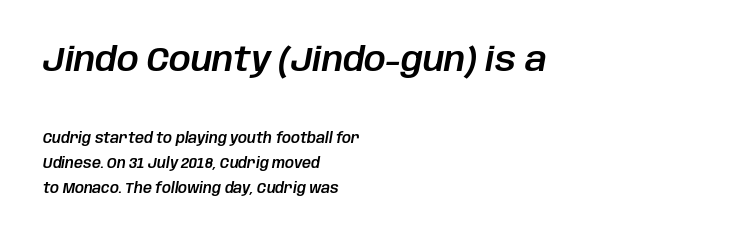
Q: Is the text italic (slanted)? A: Yes, it leans right by about 10 degrees.
Q: Is the text underlined? A: No.
Q: How is the paragraph aligned? A: Left-aligned.
Q: Is the spacing between letters normal or unusually wide? A: Normal.
Q: Which block of text is set in a larger size, the first (top) or the second (bottom)? A: The first (top) one.
Q: Width (condensed, normal, or wide)? A: Normal.
Q: Stroke contrast? A: Low.
Q: x-height? A: Large.
Q: Monospaced? A: No.
